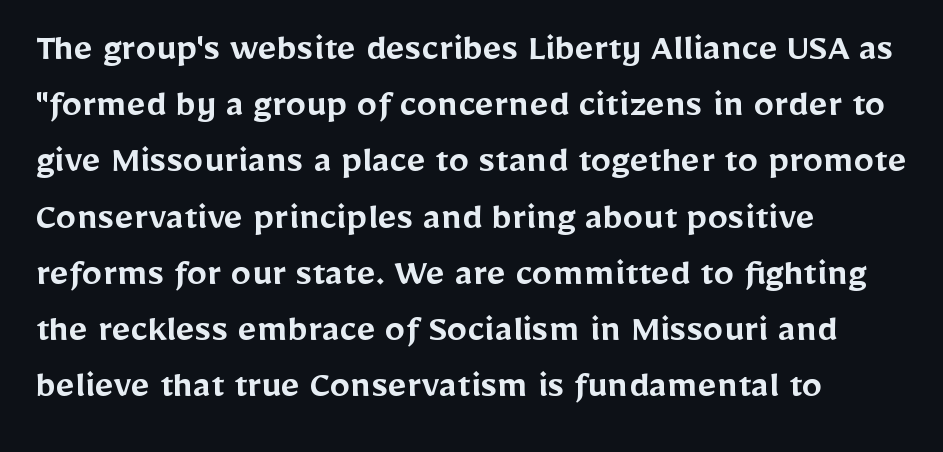
Font category for this specimen: sans-serif. The specimen reads as upright at a glance. Bold? Not quite — semibold, heavier than regular but stopping short. The zone under the glyphs is completely vacant. The rendering anchors every line to the left-hand side. The vertical gap from one line to the next is medium.
